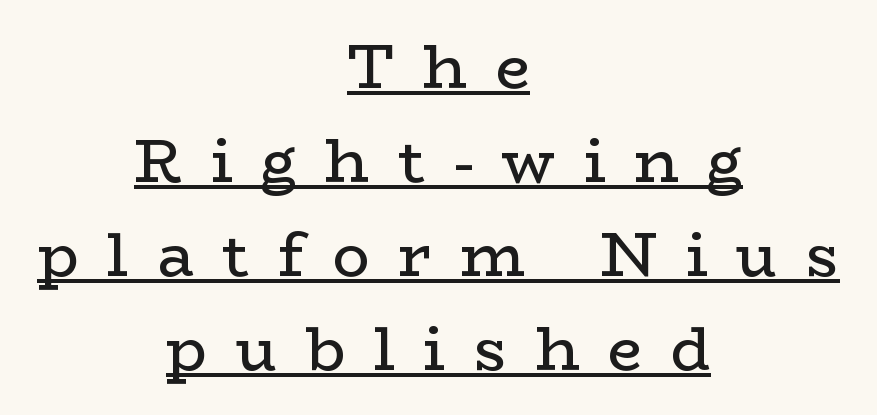
The image shows 61 px regular-weight, wide serif type, upright; set centered, normal line spacing (1.54x), unusually wide letter spacing (+0.47 em), underlined; low stroke contrast and a medium x-height.
